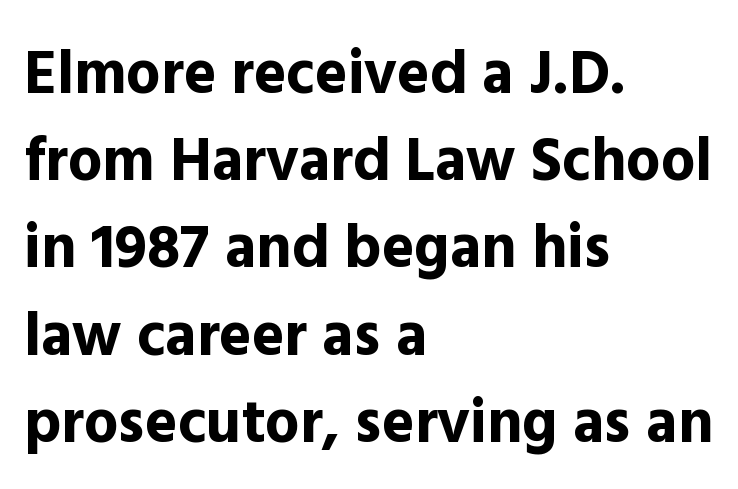
{"serif": "no", "italic": "no", "bold": "yes", "weight": "bold", "width": "normal", "x_height": "medium", "monospaced": "no", "underline": "no", "align": "left", "line_spacing": "normal", "line_spacing_ratio": 1.43, "letter_spacing": "normal", "letter_spacing_em": 0.0, "glyph_px": 61}
